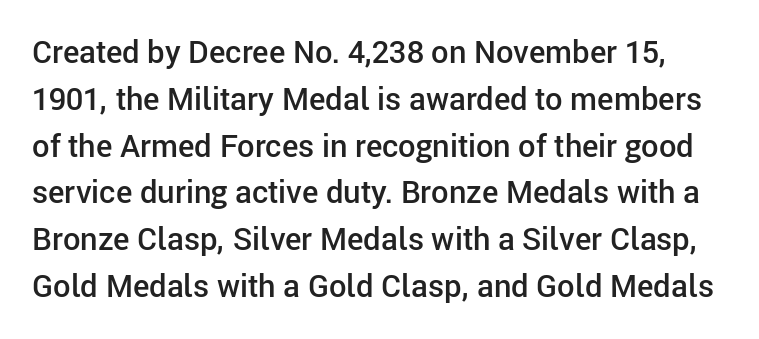
The image shows 31 px semibold sans-serif type, upright; set normal line spacing (1.51x), normal letter spacing, not underlined; low stroke contrast and a medium x-height.
